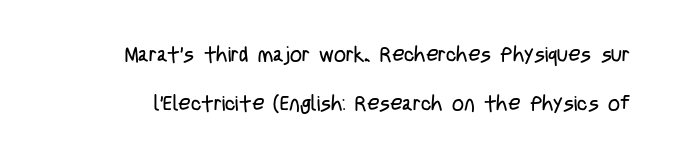
A typesetter would mark this as roman, not italic. The font is comparable to plain body text, perhaps lighter. A great deal of white space separates one row of letters from the next. Words appear dense and cohesive because spacing is normal. The passage shown is not underscored anywhere.
